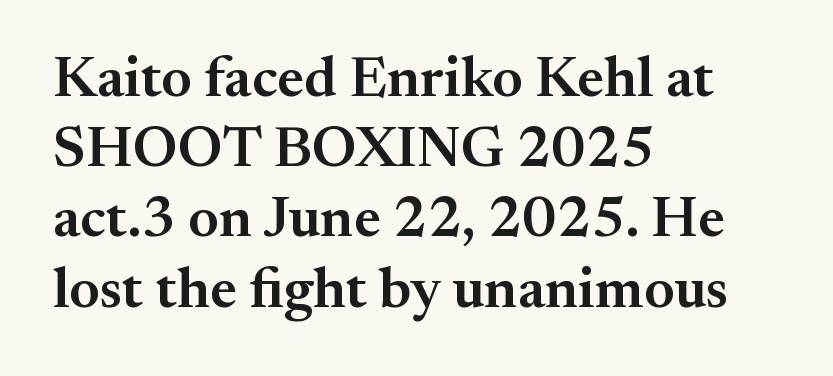
{"serif": "yes", "italic": "no", "bold": "semi", "weight": "semibold", "width": "normal", "stroke_contrast": "medium", "x_height": "small", "monospaced": "no", "underline": "no", "align": "left", "line_spacing_ratio": 1.21, "letter_spacing": "normal", "letter_spacing_em": 0.0, "glyph_px": 58}
